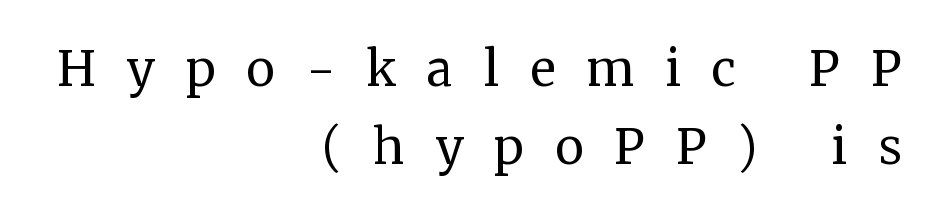
{"serif": "yes", "italic": "no", "bold": "no", "weight": "regular", "width": "normal", "stroke_contrast": "medium", "x_height": "medium", "monospaced": "no", "underline": "no", "align": "right", "line_spacing_ratio": 1.2, "letter_spacing": "wide", "letter_spacing_em": 0.47, "glyph_px": 65}
